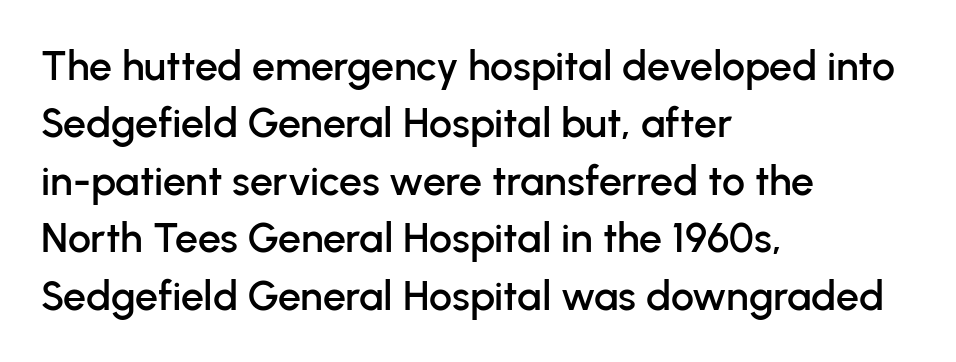
Each new line begins a customary step beneath the previous one. The rendering uses natural spacing where letterforms have individual widths. This sample uses a sans-serif face. These lines are set flush left with a ragged right edge.
